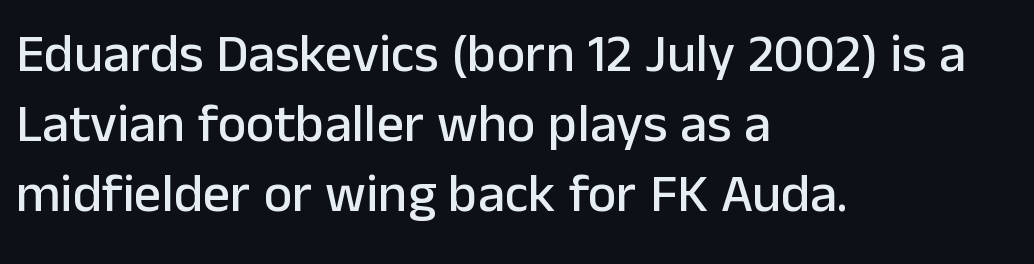
{"serif": "no", "italic": "no", "width": "normal", "stroke_contrast": "low", "x_height": "medium", "monospaced": "no", "underline": "no", "align": "left", "line_spacing": "normal", "line_spacing_ratio": 1.3, "letter_spacing": "normal", "letter_spacing_em": 0.0, "glyph_px": 54}
